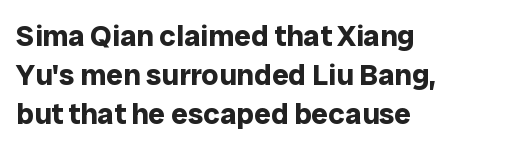
Q: Is the text bold? A: Yes.
Q: Is the text italic (slanted)? A: No, it is upright.
Q: Is the typeface a serif or a sans-serif typeface? A: Sans-serif.
Q: Is the text underlined? A: No.
Q: How is the paragraph aligned? A: Left-aligned.
Q: Is the spacing between letters normal or unusually wide? A: Normal.
Q: Is the spacing between lines tight, normal or loose? A: Normal.
Q: Width (condensed, normal, or wide)? A: Normal.
Q: Stroke contrast? A: Low.
Q: x-height? A: Medium.
Q: Monospaced? A: No.
